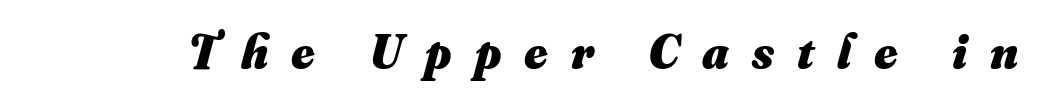
The image shows 49 px heavy type; set unusually wide letter spacing (+0.47 em), not underlined; medium stroke contrast and a small x-height.
